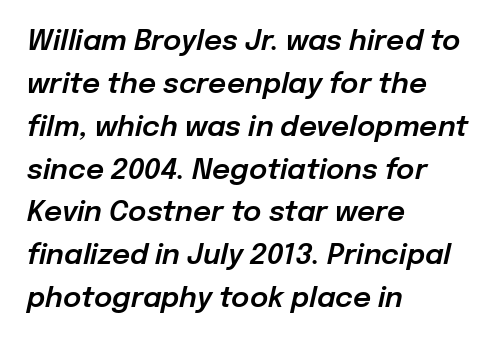
Q: Is the text italic (slanted)? A: Yes, it leans right by about 12 degrees.
Q: Is the text underlined? A: No.
Q: How is the paragraph aligned? A: Left-aligned.
Q: Is the spacing between letters normal or unusually wide? A: Normal.
Q: Is the spacing between lines tight, normal or loose? A: Normal.
Q: Width (condensed, normal, or wide)? A: Normal.
Q: Stroke contrast? A: Low.
Q: x-height? A: Medium.
Q: Monospaced? A: No.
